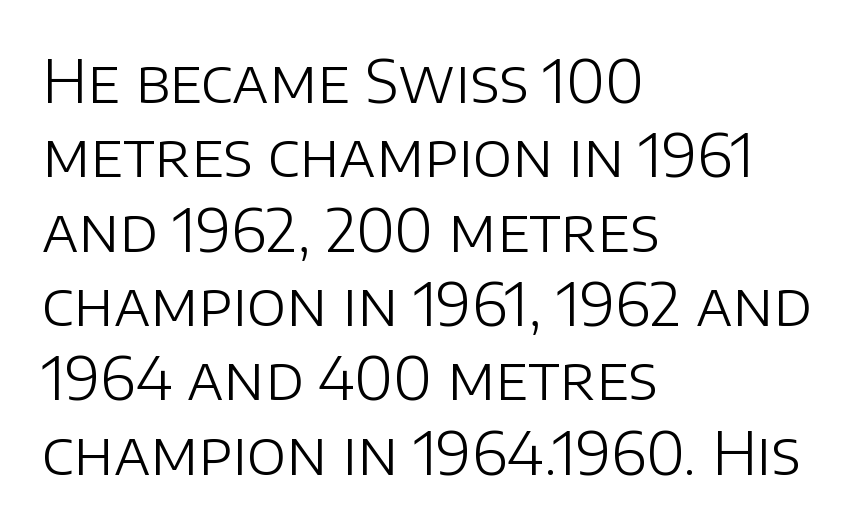
Q: Is the text bold? A: No.
Q: Is the text italic (slanted)? A: No, it is upright.
Q: Is the typeface a serif or a sans-serif typeface? A: Sans-serif.
Q: Is the text underlined? A: No.
Q: How is the paragraph aligned? A: Left-aligned.
Q: Is the spacing between letters normal or unusually wide? A: Normal.
Q: Is the spacing between lines tight, normal or loose? A: Normal.
Q: Width (condensed, normal, or wide)? A: Normal.
Q: Stroke contrast? A: Low.
Q: x-height? A: Large.
Q: Monospaced? A: No.
